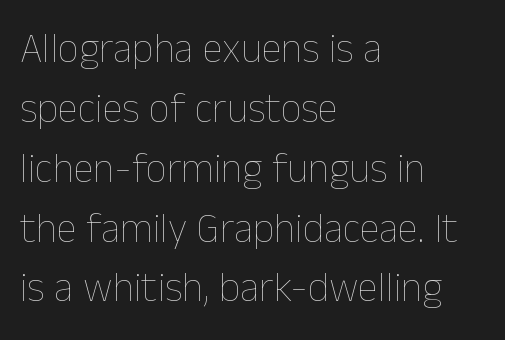
Q: Is the text bold? A: No.
Q: Is the text italic (slanted)? A: No, it is upright.
Q: Is the text underlined? A: No.
Q: How is the paragraph aligned? A: Left-aligned.
Q: Is the spacing between letters normal or unusually wide? A: Normal.
Q: Is the spacing between lines tight, normal or loose? A: Normal.
Q: Width (condensed, normal, or wide)? A: Normal.
Q: Stroke contrast? A: Low.
Q: x-height? A: Medium.
Q: Monospaced? A: No.
